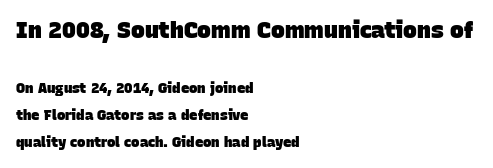
The upper block of text is set noticeably larger than the block beneath it. Short and long lines alike share a common starting point at left. You could fit nearly another row in the gap between these rows. In terms of letterspacing, this is plain default setting. Lines of text with bare space underneath.
